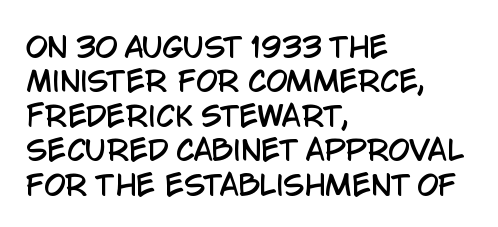
The image shows 28 px condensed sans-serif type, upright; set left-aligned, line spacing 1.23x, normal letter spacing, not underlined; low stroke contrast and a large x-height.
